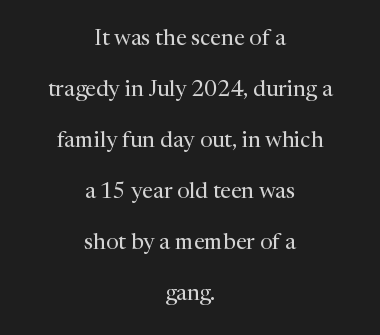
Words appear dense and cohesive because spacing is normal. The space directly below the letters is spotless. The font is comparable to plain body text, perhaps lighter. Vertical spacing — loose. The passage is arranged like a title page — every line centered. If you drew a line through each stem, it would be perfectly vertical.
